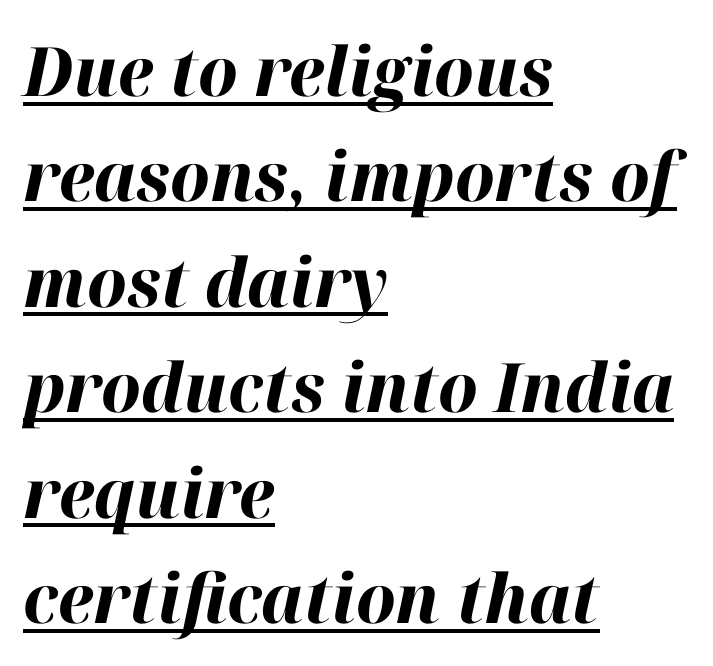
The image shows 68 px bold type, italic (leaning right); set left-aligned, normal line spacing (1.55x), normal letter spacing, underlined; high stroke contrast and a medium x-height.
